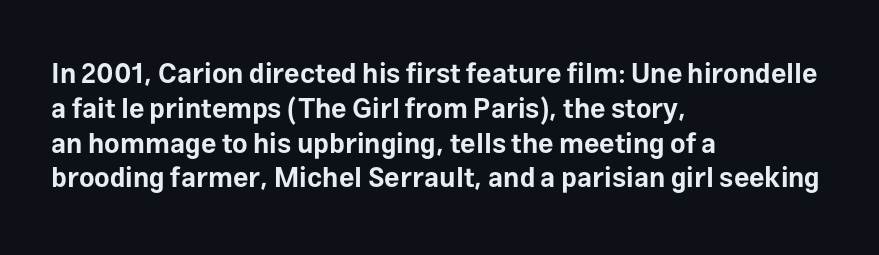
{"italic": "no", "bold": "yes", "underline": "no", "align": "left", "line_spacing": "normal", "line_spacing_ratio": 1.29, "letter_spacing": "normal", "letter_spacing_em": 0.0, "glyph_px": 27}
